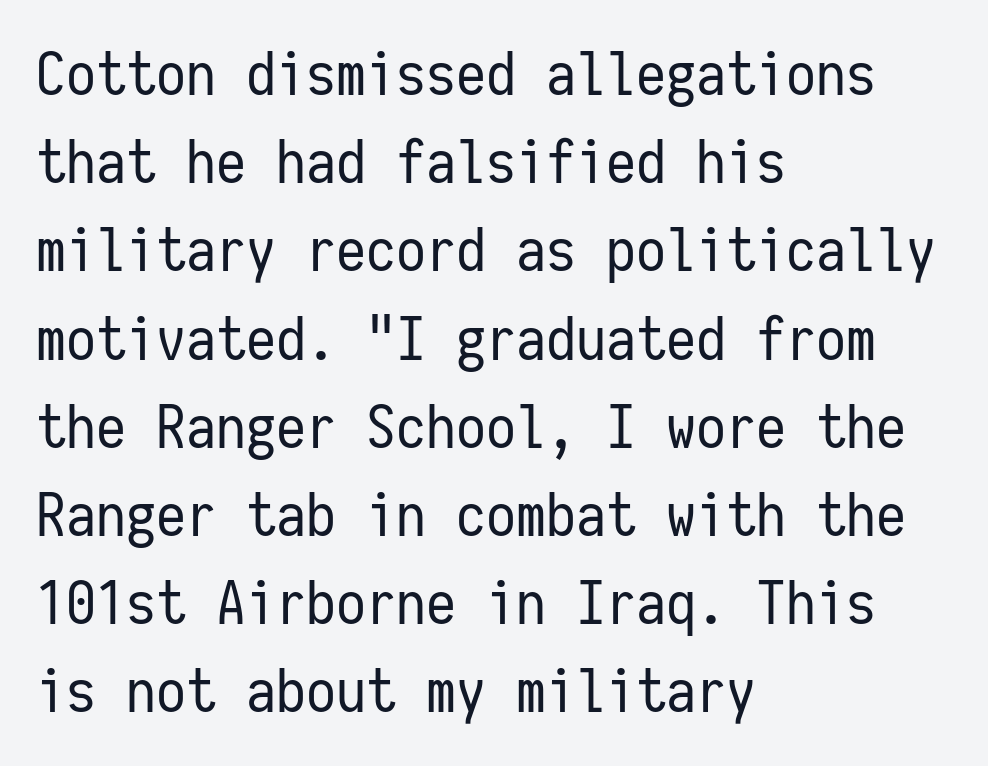
It's the straight-up-and-down kind of type. Stroke terminals: plain, sans-serif. A typesetter would call this monospace, since all characters share one set width. Unbolded letterforms with no extra heft. Summary of vertical rhythm: regular, with standard interline spacing. This rendering uses left alignment, leaving the right contour irregular.
